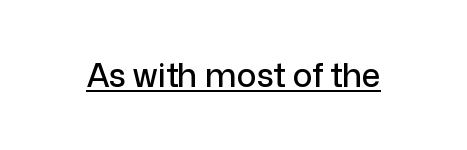
Q: Is the text italic (slanted)? A: No, it is upright.
Q: Is the typeface a serif or a sans-serif typeface? A: Sans-serif.
Q: Is the text underlined? A: Yes.
Q: Is the spacing between letters normal or unusually wide? A: Normal.
Q: Width (condensed, normal, or wide)? A: Normal.
Q: Stroke contrast? A: Low.
Q: x-height? A: Medium.
Q: Monospaced? A: No.
